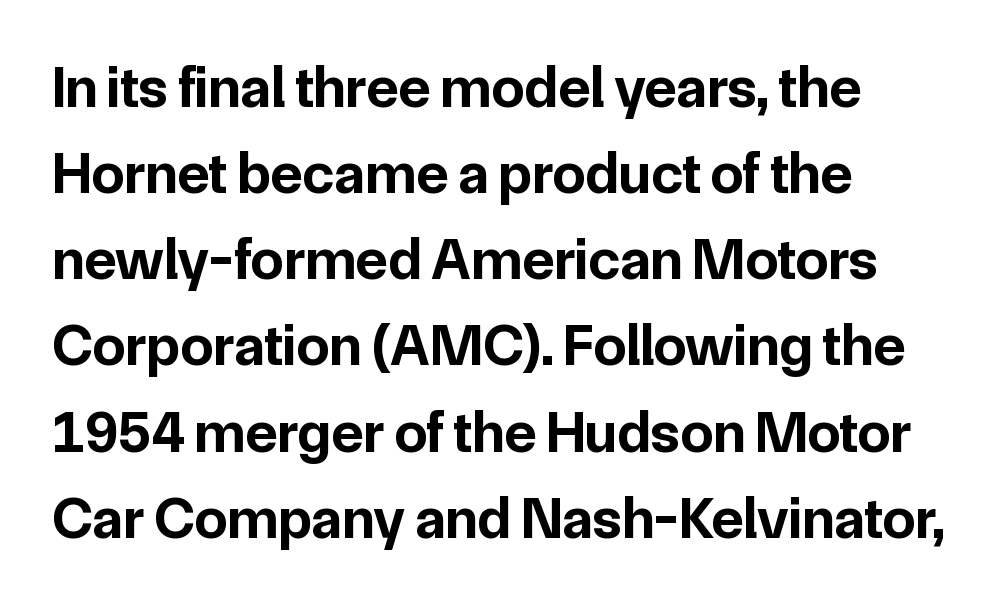
The image shows 59 px bold sans-serif type, upright; set left-aligned, normal line spacing (1.46x), normal letter spacing, not underlined; low stroke contrast and a medium x-height.
